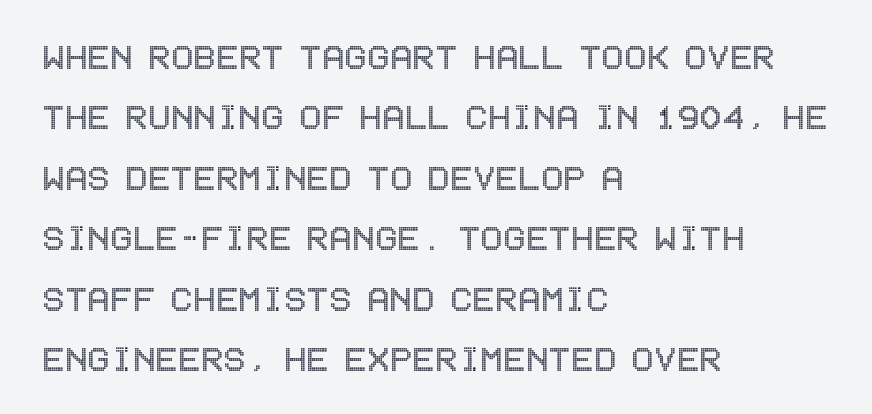
The image shows 42 px condensed type, upright; set left-aligned, normal line spacing (1.44x), normal letter spacing, not underlined; a large x-height.
